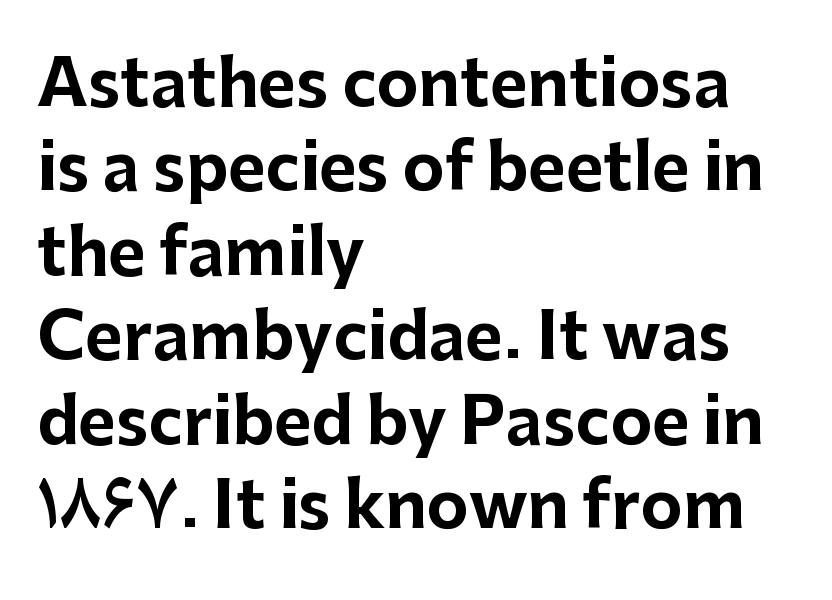
The image shows 64 px bold sans-serif type, upright; set left-aligned, normal line spacing (1.32x), normal letter spacing, not underlined; low stroke contrast and a medium x-height.
